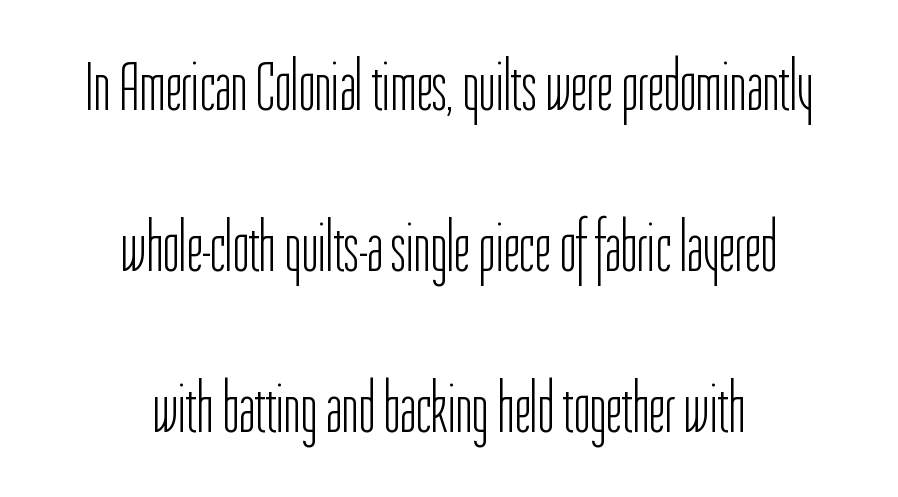
A student would call this center alignment; a typographer would say set centered. Type style note: lacks serifs. Stems here are at most as thick as an everyday book face. The letters sit at their default tracking, neither squeezed nor spread. Character widths vary here, with narrow letters taking less room than wide ones.
